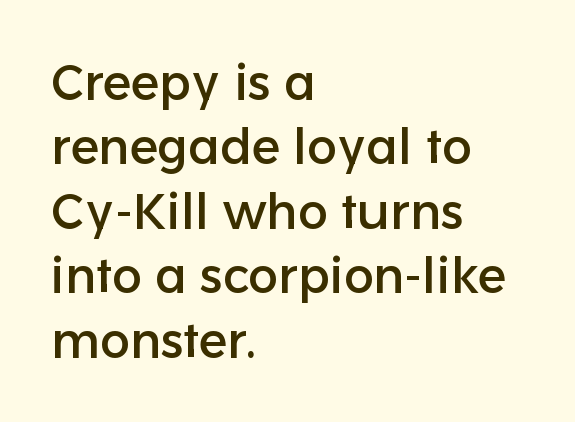
Q: Is the text italic (slanted)? A: No, it is upright.
Q: Is the typeface a serif or a sans-serif typeface? A: Sans-serif.
Q: Is the text underlined? A: No.
Q: How is the paragraph aligned? A: Left-aligned.
Q: Is the spacing between letters normal or unusually wide? A: Normal.
Q: Is the spacing between lines tight, normal or loose? A: Normal.
Q: Width (condensed, normal, or wide)? A: Normal.
Q: Stroke contrast? A: Low.
Q: x-height? A: Medium.
Q: Monospaced? A: No.
